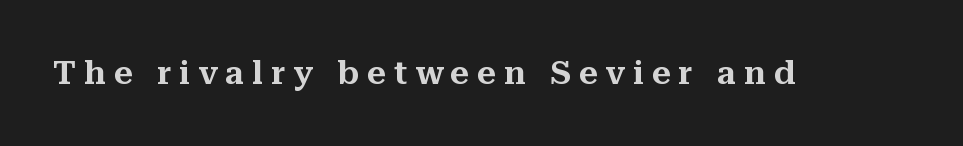
The image shows 33 px serif type, upright; set unusually wide letter spacing (+0.24 em), not underlined; medium stroke contrast and a medium x-height.
